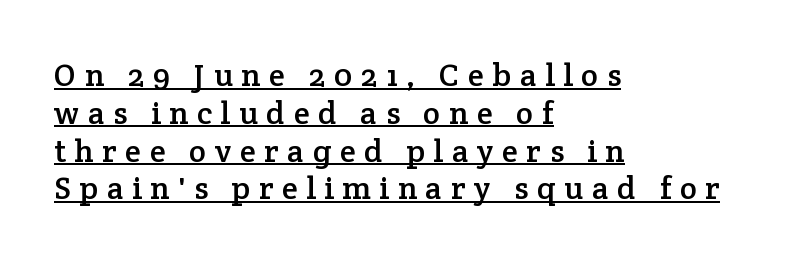
{"serif": "yes", "italic": "no", "width": "normal", "stroke_contrast": "low", "x_height": "medium", "monospaced": "no", "underline": "yes", "align": "left", "line_spacing_ratio": 1.18, "letter_spacing": "wide", "letter_spacing_em": 0.27, "glyph_px": 32}
